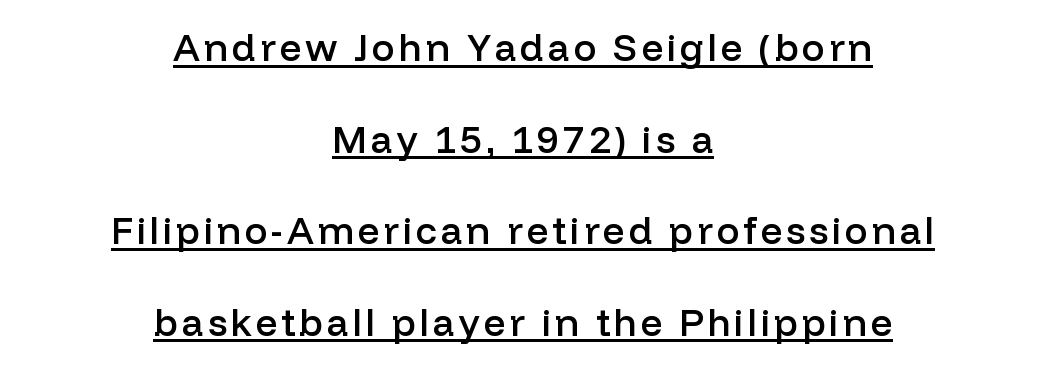
{"serif": "no", "italic": "no", "bold": "semi", "weight": "semibold", "width": "normal", "stroke_contrast": "low", "x_height": "medium", "monospaced": "no", "underline": "yes", "align": "center", "line_spacing": "loose", "line_spacing_ratio": 2.41, "glyph_px": 38}
